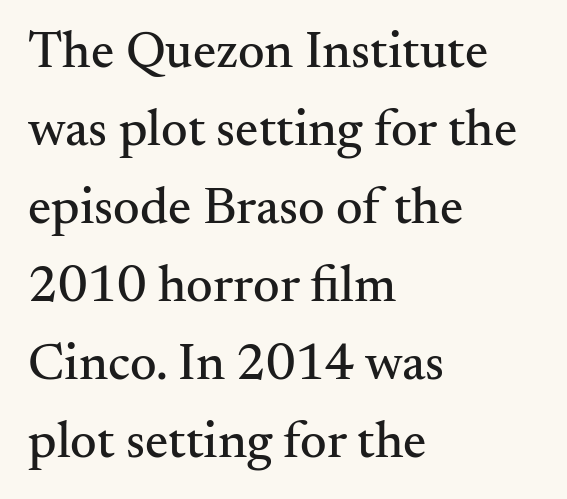
Q: Is the text italic (slanted)? A: No, it is upright.
Q: Is the typeface a serif or a sans-serif typeface? A: Serif.
Q: Is the text underlined? A: No.
Q: How is the paragraph aligned? A: Left-aligned.
Q: Is the spacing between letters normal or unusually wide? A: Normal.
Q: Is the spacing between lines tight, normal or loose? A: Normal.
Q: Width (condensed, normal, or wide)? A: Normal.
Q: Stroke contrast? A: Medium.
Q: x-height? A: Small.
Q: Monospaced? A: No.
